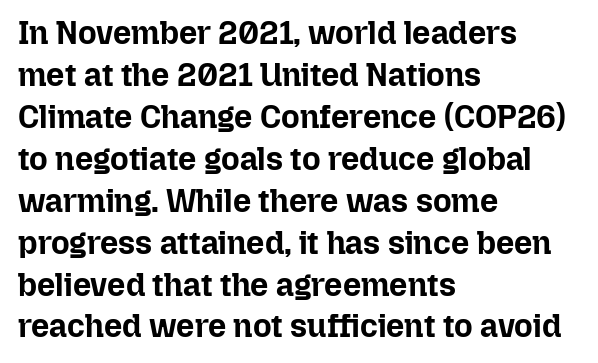
Q: Is the text bold? A: Yes.
Q: Is the text italic (slanted)? A: No, it is upright.
Q: Is the text underlined? A: No.
Q: How is the paragraph aligned? A: Left-aligned.
Q: Is the spacing between letters normal or unusually wide? A: Normal.
Q: Is the spacing between lines tight, normal or loose? A: Normal.
Q: Width (condensed, normal, or wide)? A: Normal.
Q: Stroke contrast? A: Low.
Q: x-height? A: Medium.
Q: Monospaced? A: No.
